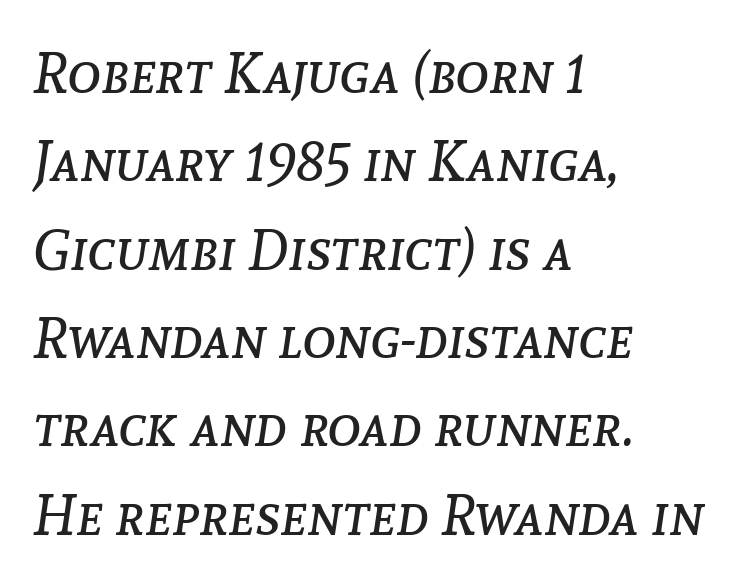
Stroke mass is kept to a normal reading level or below. Default kerning and tracking; the words read as compact shapes. Baseline-to-baseline distance is the conventional proportion of letter height. Typeset ragged right — the left edge is the straight one. Letters rest on an invisible, unmarked baseline. Character widths vary here, with narrow letters taking less room than wide ones.
